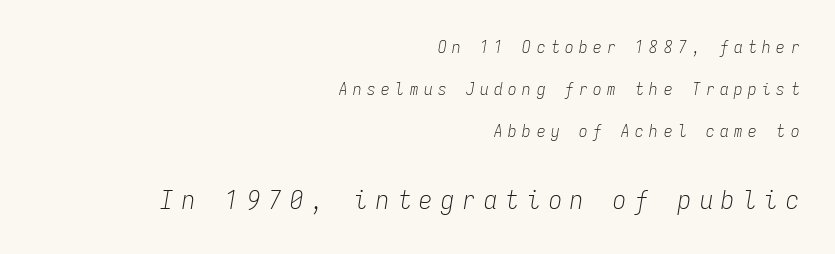
What stands out about the letter spacing? Its width — letters are far apart. Slant detected: the letters are inclined. The composition opens small and finishes big. How would I describe the line gaps? Wide and relaxed. Each line ends at the same right margin while the left side varies. Just letters on the line, the space beneath them empty.
